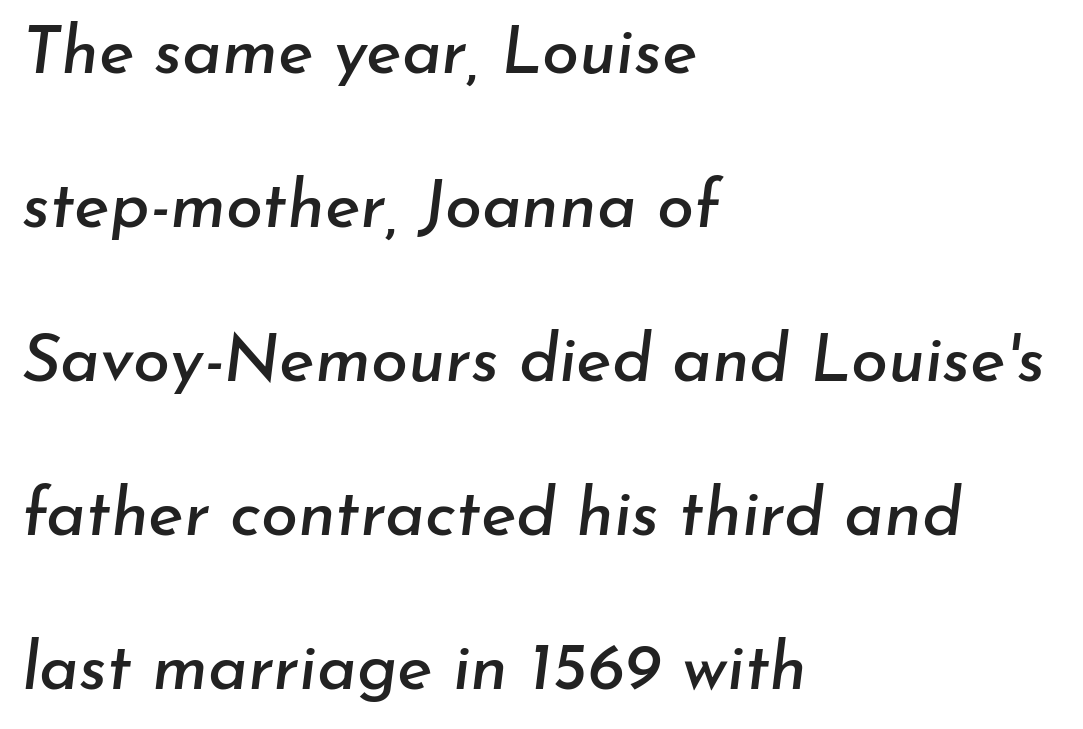
Q: Is the text italic (slanted)? A: Yes, it leans right by about 7 degrees.
Q: Is the text underlined? A: No.
Q: How is the paragraph aligned? A: Left-aligned.
Q: Is the spacing between letters normal or unusually wide? A: Normal.
Q: Is the spacing between lines tight, normal or loose? A: Loose.
Q: Width (condensed, normal, or wide)? A: Normal.
Q: Stroke contrast? A: Low.
Q: x-height? A: Small.
Q: Monospaced? A: No.
